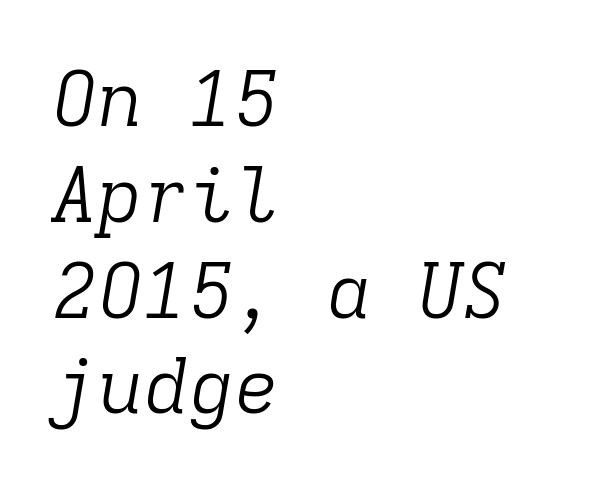
Each line starts at the same left margin while the right side varies. Fixed-width glyphs throughout — classic coding-font behaviour. The passage shown is not underscored anywhere. No extra ink here — the face is not bold. The whole block is typeset with a tilt.
